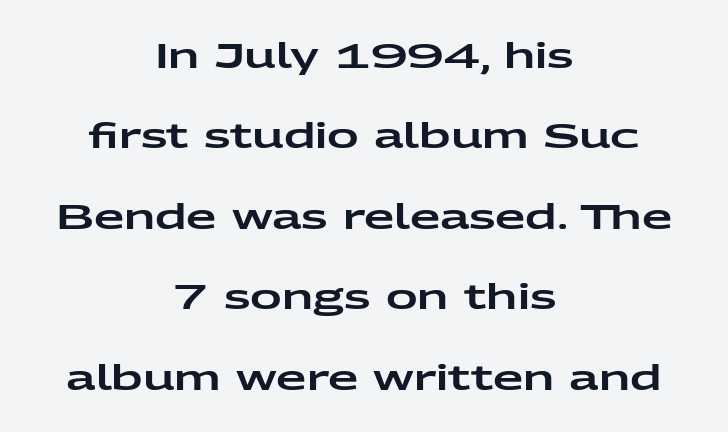
{"serif": "no", "italic": "no", "width": "wide", "stroke_contrast": "low", "x_height": "medium", "monospaced": "no", "underline": "no", "align": "center", "line_spacing": "loose", "line_spacing_ratio": 2.3, "letter_spacing": "normal", "letter_spacing_em": 0.0, "glyph_px": 35}
